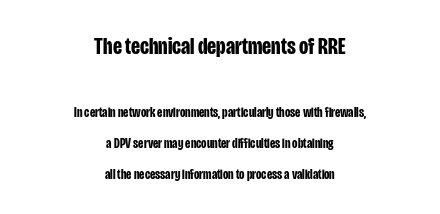
Q: Is the text bold? A: Yes.
Q: Is the text italic (slanted)? A: No, it is upright.
Q: Is the text underlined? A: No.
Q: How is the paragraph aligned? A: Centered.
Q: Is the spacing between letters normal or unusually wide? A: Normal.
Q: Is the spacing between lines tight, normal or loose? A: Loose.
Q: Which block of text is set in a larger size, the first (top) or the second (bottom)? A: The first (top) one.
